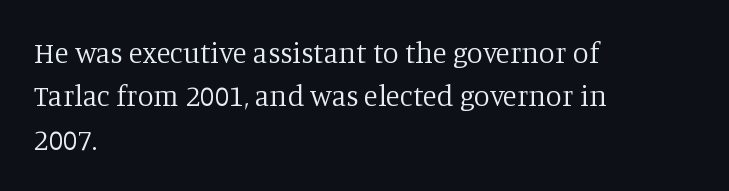
The image shows 29 px regular-weight serif type, upright; set left-aligned, normal line spacing (1.5x), normal letter spacing, not underlined; low stroke contrast and a large x-height.
